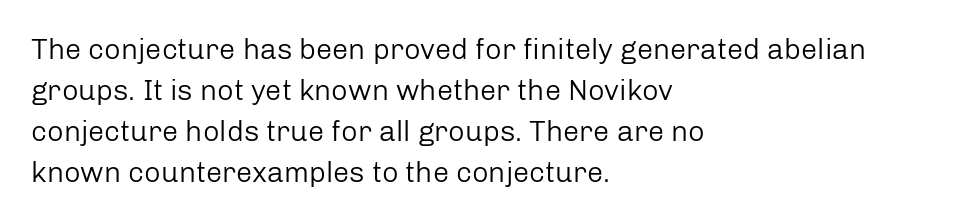
Stroke mass is kept to a normal reading level or below. Summary of vertical rhythm: regular, with standard interline spacing. The letterforms sit shoulder to shoulder at normal distance. Do the characters align in a grid? No, the font is proportional. Unlike a traditional serif, this face leaves its strokes unadorned. Italic? Not at all — the glyphs are vertical.
